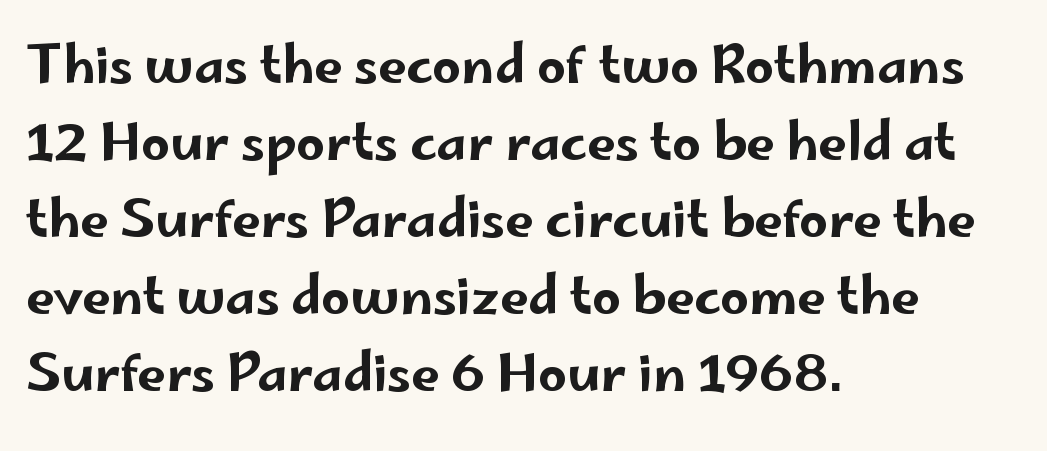
The image shows 51 px wide sans-serif type, upright; set left-aligned, normal line spacing (1.51x), normal letter spacing, not underlined; low stroke contrast and a small x-height.
